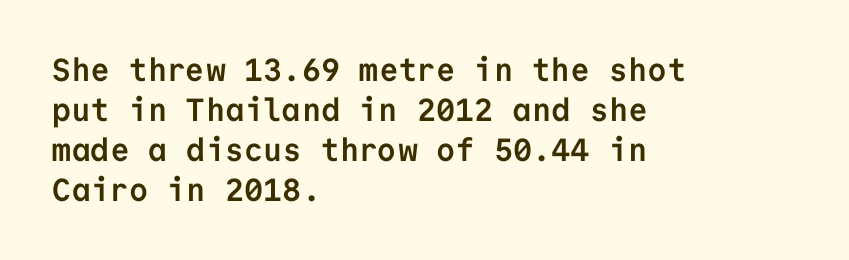
The font family rendered here belongs to the sans-serif group. If you drew a ruler down the left edge, every line would touch it. Monospaced: the letters line up in strict vertical columns. Letters rest on an invisible, unmarked baseline.
